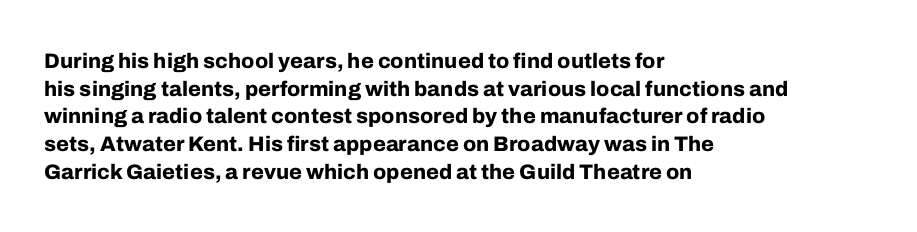
The image shows 21 px bold type, upright; set left-aligned, normal line spacing (1.32x), normal letter spacing, not underlined.
